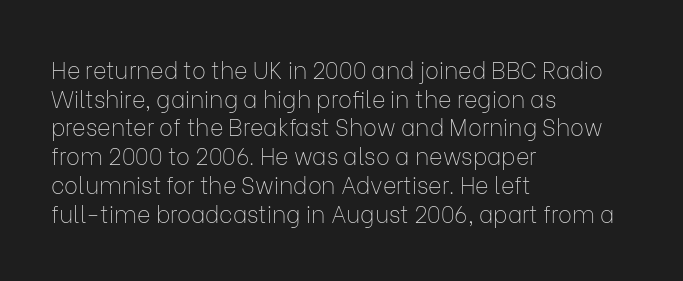
The lines sit at an ordinary, default distance from one another. The text block is weighted toward the left margin, trailing off unevenly rightward. Tracking value appears to be zero — textbook default spacing. Has an underline been added? It has not. Stroke mass is kept to a normal reading level or below.
